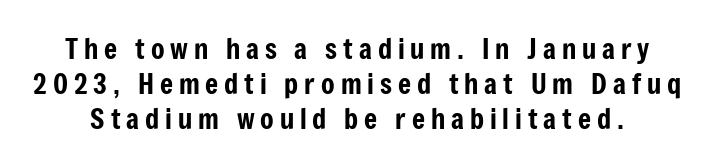
Notice how the stems are strictly vertical — no italics here. Vertically, the passage feels balanced, rows spaced as you'd expect. The words here are not underlined. Tracking here is generous; glyphs stand well apart from one another.
